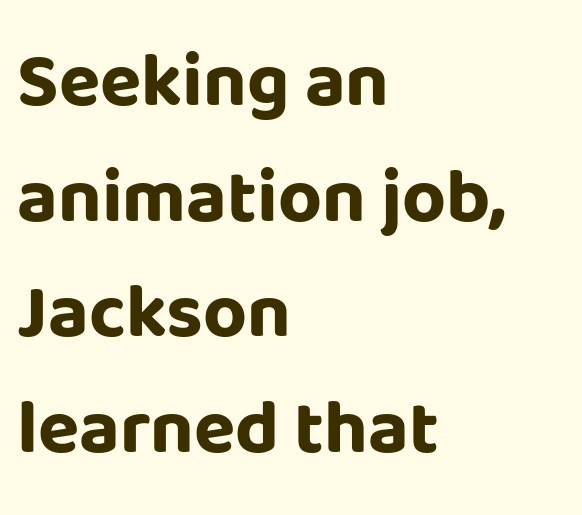
Q: Is the text bold? A: Yes.
Q: Is the text italic (slanted)? A: No, it is upright.
Q: Is the typeface a serif or a sans-serif typeface? A: Sans-serif.
Q: Is the text underlined? A: No.
Q: How is the paragraph aligned? A: Left-aligned.
Q: Is the spacing between letters normal or unusually wide? A: Normal.
Q: Is the spacing between lines tight, normal or loose? A: Normal.
Q: Width (condensed, normal, or wide)? A: Normal.
Q: Stroke contrast? A: Low.
Q: x-height? A: Large.
Q: Monospaced? A: No.
